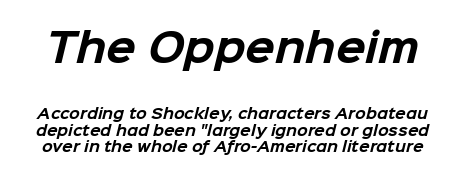
{"serif": "no", "bold": "yes", "weight": "bold", "width": "normal", "stroke_contrast": "low", "x_height": "medium", "monospaced": "no", "underline": "no", "line_spacing_ratio": 1.16, "letter_spacing": "normal", "letter_spacing_em": 0.0, "larger_block": "first", "size_ratio": 2.79, "glyph_px": 39}
